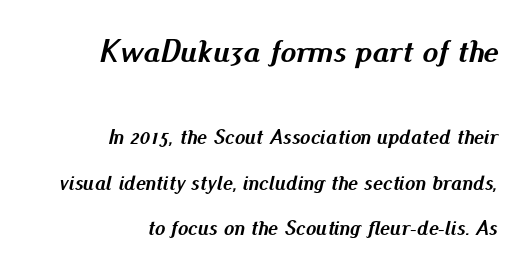
Q: Is the text bold? A: Yes.
Q: Is the text italic (slanted)? A: Yes, it leans right by about 13 degrees.
Q: Is the text underlined? A: No.
Q: How is the paragraph aligned? A: Right-aligned.
Q: Is the spacing between letters normal or unusually wide? A: Normal.
Q: Is the spacing between lines tight, normal or loose? A: Loose.
Q: Which block of text is set in a larger size, the first (top) or the second (bottom)? A: The first (top) one.
Q: Width (condensed, normal, or wide)? A: Normal.
Q: Stroke contrast? A: Medium.
Q: x-height? A: Small.
Q: Monospaced? A: No.
